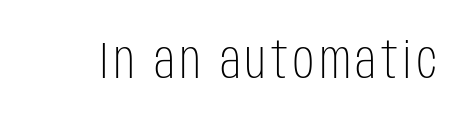
Q: Is the text bold? A: No.
Q: Is the text italic (slanted)? A: No, it is upright.
Q: Is the typeface a serif or a sans-serif typeface? A: Sans-serif.
Q: Is the text underlined? A: No.
Q: Width (condensed, normal, or wide)? A: Condensed.
Q: Stroke contrast? A: Low.
Q: x-height? A: Large.
Q: Monospaced? A: No.
